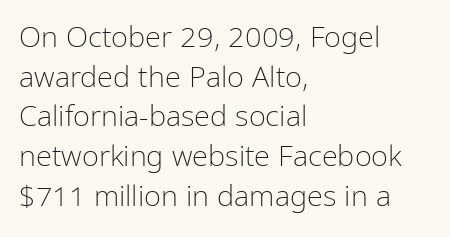
Q: Is the text bold? A: No.
Q: Is the text italic (slanted)? A: No, it is upright.
Q: Is the typeface a serif or a sans-serif typeface? A: Sans-serif.
Q: Is the text underlined? A: No.
Q: How is the paragraph aligned? A: Left-aligned.
Q: Is the spacing between letters normal or unusually wide? A: Normal.
Q: Is the spacing between lines tight, normal or loose? A: Normal.
Q: Width (condensed, normal, or wide)? A: Condensed.
Q: Stroke contrast? A: Low.
Q: x-height? A: Medium.
Q: Monospaced? A: No.
